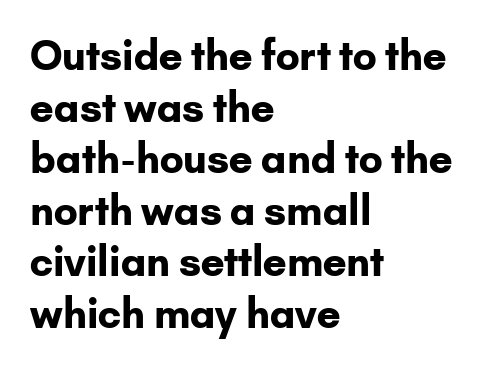
The image shows 40 px bold sans-serif type, upright; set left-aligned, normal line spacing (1.29x), normal letter spacing, not underlined; low stroke contrast and a small x-height.
